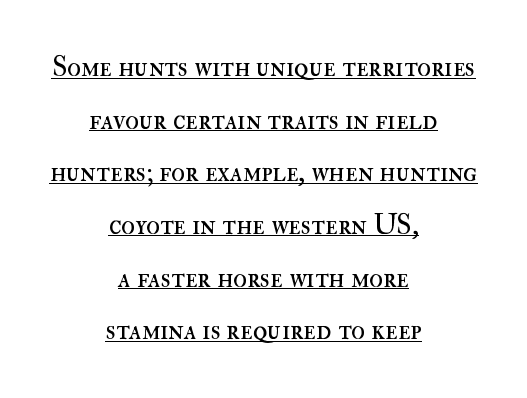
{"italic": "no", "bold": "no", "weight": "regular", "width": "normal", "stroke_contrast": "high", "x_height": "small", "monospaced": "no", "underline": "yes", "align": "center", "line_spacing_ratio": 1.88, "letter_spacing": "normal", "letter_spacing_em": 0.0, "glyph_px": 28}
